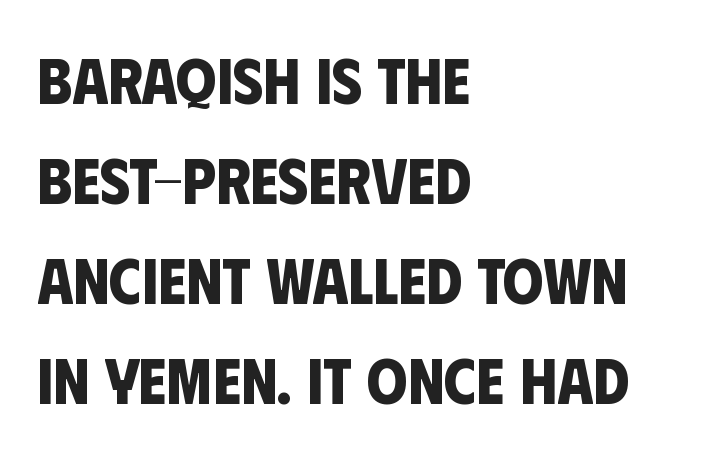
{"serif": "no", "bold": "yes", "weight": "bold", "width": "condensed", "stroke_contrast": "low", "x_height": "large", "monospaced": "no", "underline": "no", "align": "left", "line_spacing": "normal", "line_spacing_ratio": 1.54, "letter_spacing": "normal", "letter_spacing_em": 0.0, "glyph_px": 65}
